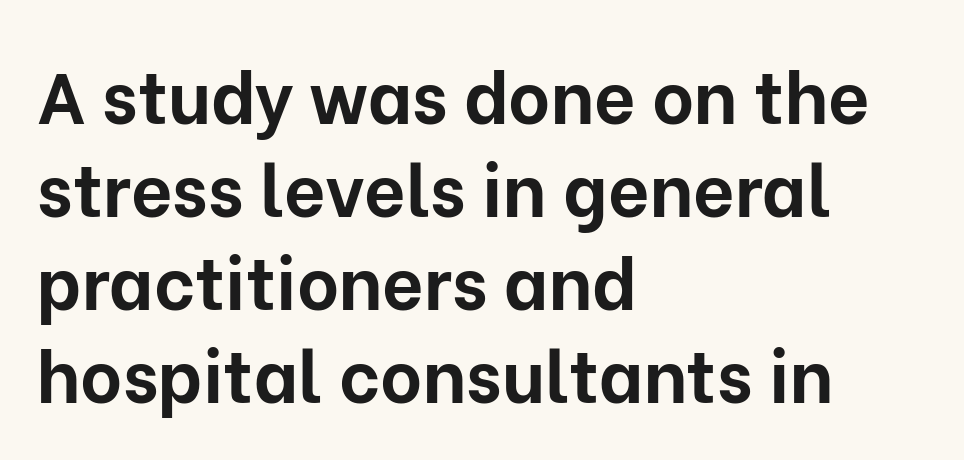
Students, observe: this is what conventionally led text looks like. Alignment: flush left. Every character sits straight up, as roman type does. Font category for this specimen: sans-serif. A bare baseline throughout the passage.
